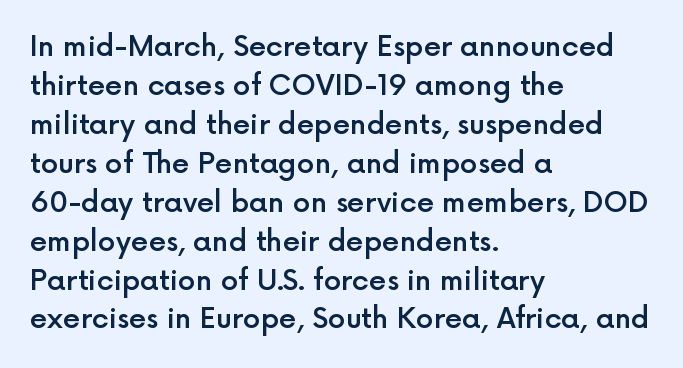
This is moderately heavy type, rendered in semibold. These lines are rendered in a variable-pitch font. To sum up the face: it is a sans, with no serifs. The lettering stays uniformly vertical, giving the passage a roman look.
